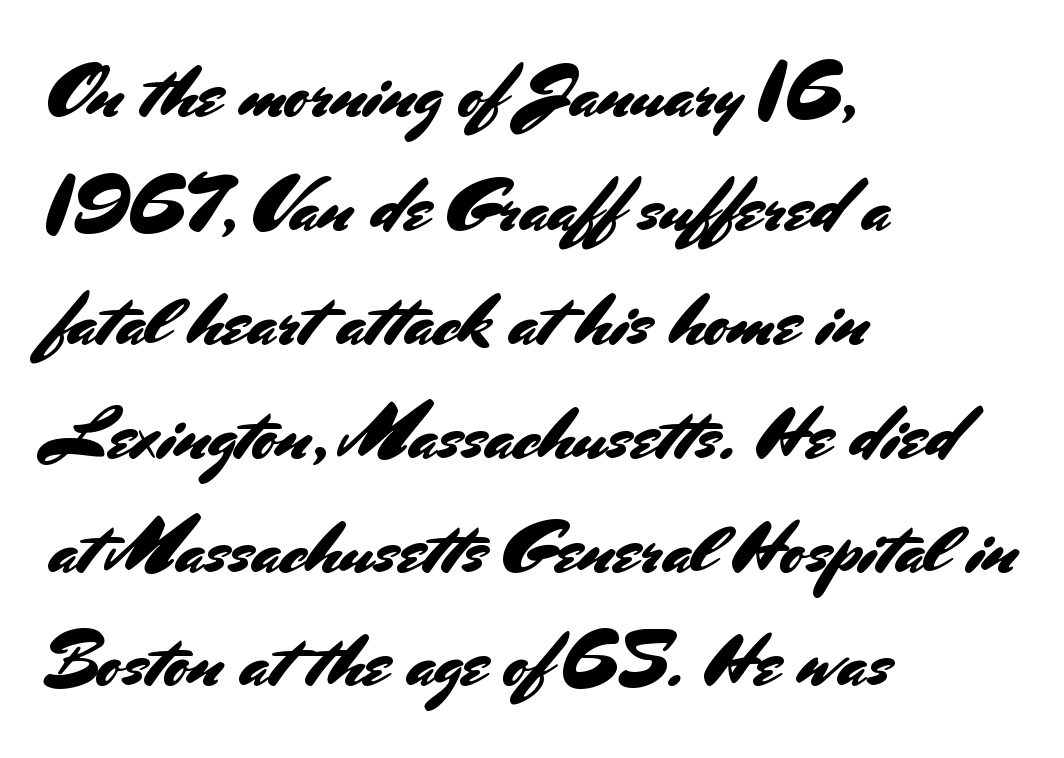
Varying glyph widths throughout — classic text-font behaviour. The paragraph has a hard left edge and a soft right edge. The space beneath each line is pristine and unruled. I'd call this a sans setting — the letters go barefoot. The face used here is rendered with its standard letterfit.
